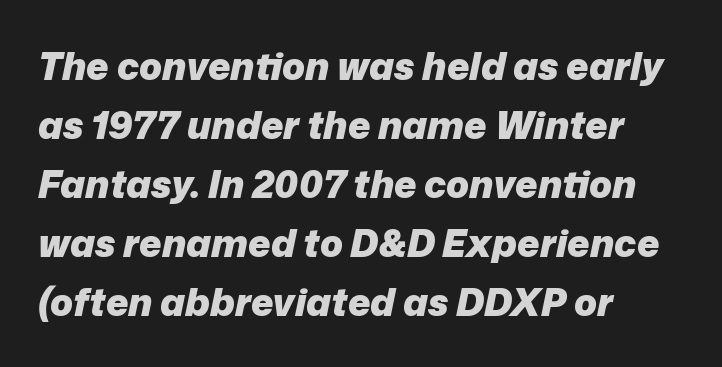
{"italic": "yes", "lean": "right", "slant_degrees": 12, "bold": "yes", "weight": "heavy", "width": "normal", "stroke_contrast": "low", "x_height": "medium", "monospaced": "no", "underline": "no", "align": "left", "line_spacing": "normal", "line_spacing_ratio": 1.55, "letter_spacing": "normal", "letter_spacing_em": 0.0, "glyph_px": 38}
